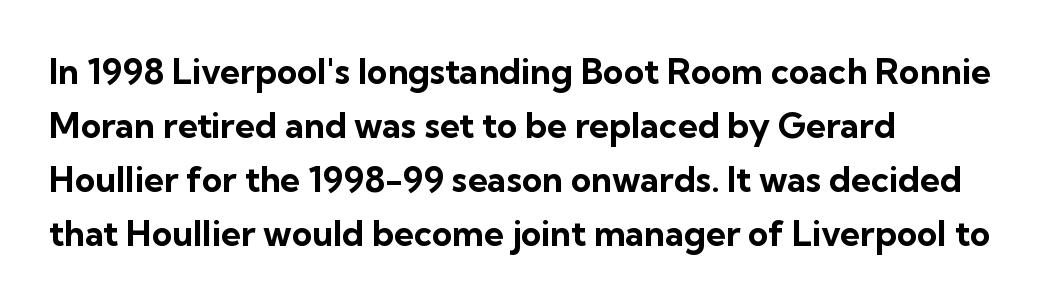
The image shows 35 px bold sans-serif type, upright; set left-aligned, normal line spacing (1.54x), normal letter spacing, not underlined; low stroke contrast and a medium x-height.
